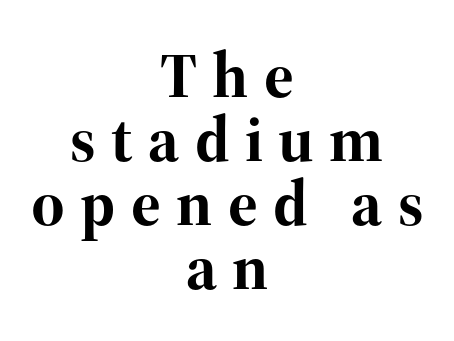
{"serif": "yes", "italic": "no", "bold": "yes", "weight": "bold", "width": "normal", "stroke_contrast": "high", "x_height": "medium", "monospaced": "no", "underline": "no", "align": "center", "line_spacing": "tight", "line_spacing_ratio": 1.0, "letter_spacing": "wide", "letter_spacing_em": 0.24, "glyph_px": 64}
